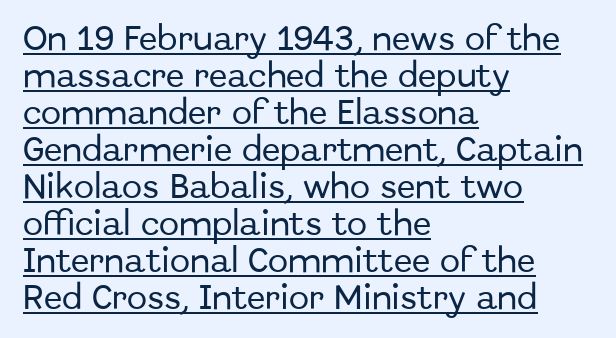
Q: Is the text italic (slanted)? A: No, it is upright.
Q: Is the text underlined? A: Yes.
Q: How is the paragraph aligned? A: Left-aligned.
Q: Is the spacing between letters normal or unusually wide? A: Normal.
Q: Is the spacing between lines tight, normal or loose? A: Normal.
